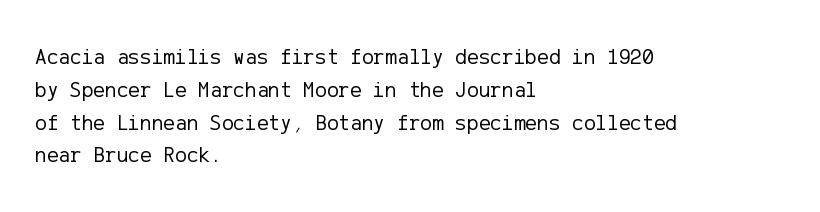
The image shows 22 px text type, upright; set left-aligned, normal line spacing (1.49x), normal letter spacing, not underlined.
